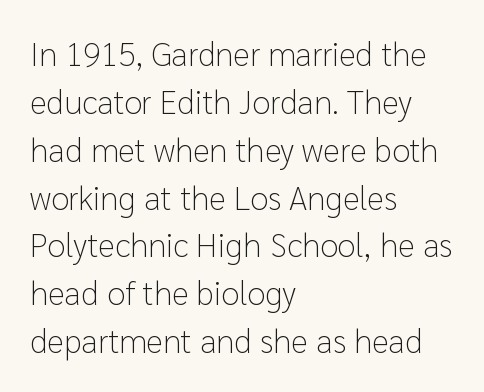
{"serif": "no", "italic": "no", "bold": "no", "weight": "light", "width": "normal", "stroke_contrast": "low", "x_height": "medium", "monospaced": "no", "underline": "no", "align": "left", "line_spacing": "normal", "line_spacing_ratio": 1.45, "letter_spacing": "normal", "letter_spacing_em": 0.0, "glyph_px": 33}
